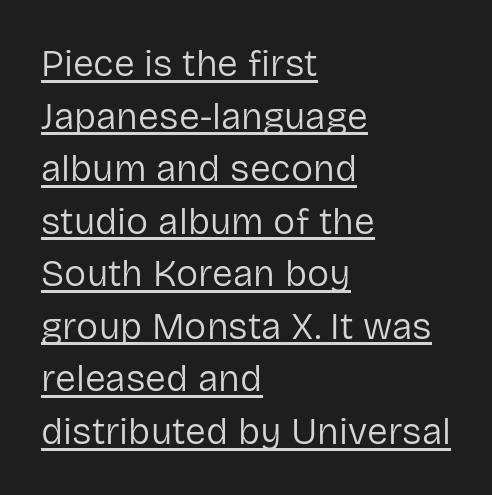
Each line of the rendering has a horizontal stroke beneath the glyphs. Typeset ragged right — the left edge is the straight one. Stroke thickness stays within the range of a standard reading face or lighter. When letters stand straight like this, we call the style roman or upright. The rows are spaced the way most documents space them.
